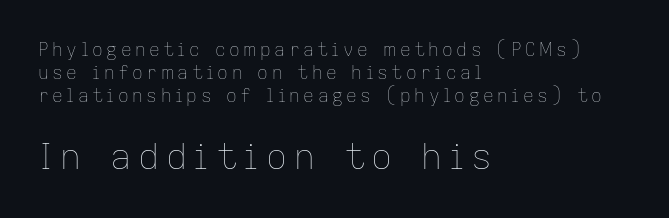
Visually, the bottom section dominates because its glyphs are scaled up. The line-height multiplier appears to be the usual default. The text block is weighted toward the left margin, trailing off unevenly rightward. Each row of text sits above clean, open space.
